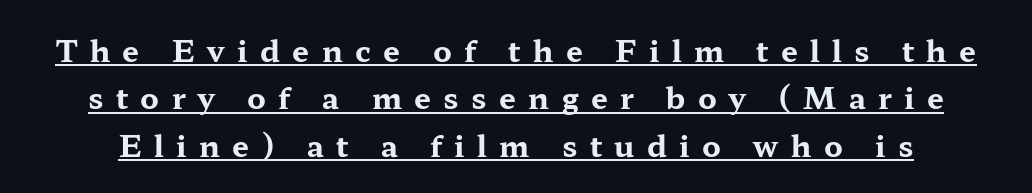
To sum up the face: it has serifs. These words are printed bold, with thick strokes throughout. The line-height multiplier appears to be the usual default. Inter-character spacing is expanded well beyond the font's built-in metrics.
